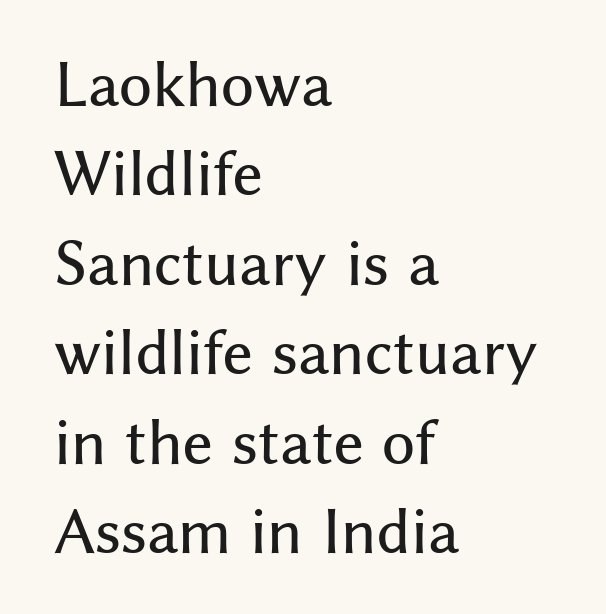
Is this a fixed-width face? No — the glyphs have proportional, varying widths. Normally led — the rows are evenly, conventionally spaced. If you drew a line through each stem, it would be perfectly vertical. The face used here is rendered with its standard letterfit. Classification — sans serif.
